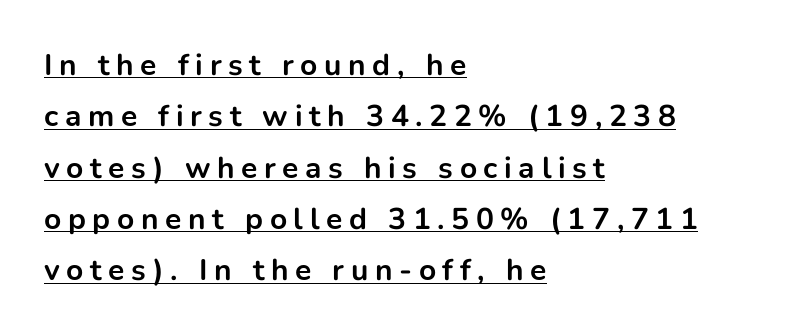
Q: Is the text bold? A: Yes.
Q: Is the text italic (slanted)? A: No, it is upright.
Q: Is the typeface a serif or a sans-serif typeface? A: Sans-serif.
Q: Is the text underlined? A: Yes.
Q: How is the paragraph aligned? A: Left-aligned.
Q: Is the spacing between letters normal or unusually wide? A: Unusually wide.
Q: Width (condensed, normal, or wide)? A: Normal.
Q: Stroke contrast? A: Low.
Q: x-height? A: Medium.
Q: Monospaced? A: No.
